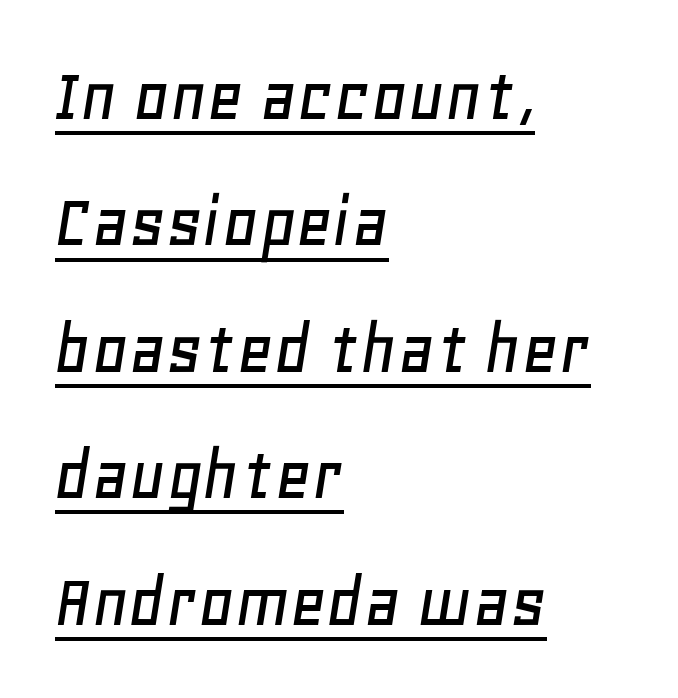
Notice how the stems are inclined rather than vertical — that's the hallmark of italics. Looks like regular typesetting: each glyph gets only the width it needs. Line beginnings align vertically; line endings do not. Underlining? Definitely there.
